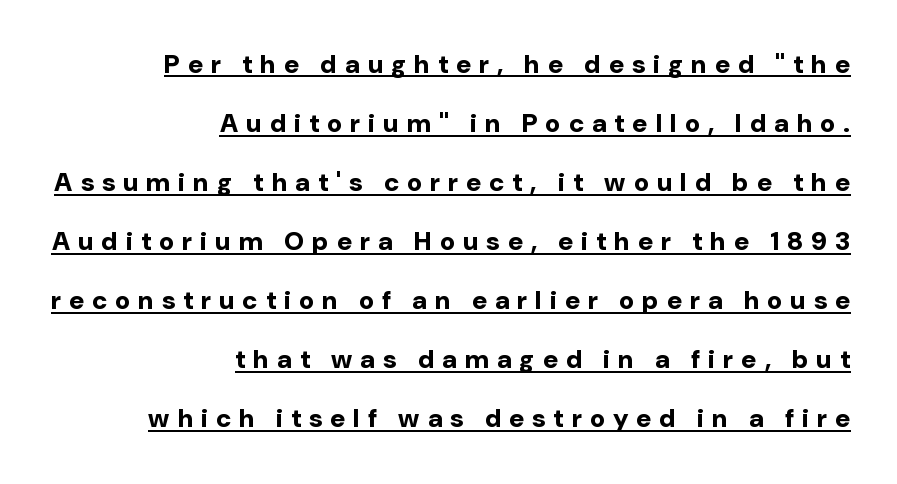
{"italic": "no", "bold": "yes", "underline": "yes", "align": "right", "line_spacing": "loose", "line_spacing_ratio": 2.27, "letter_spacing": "wide", "letter_spacing_em": 0.31, "glyph_px": 26}
